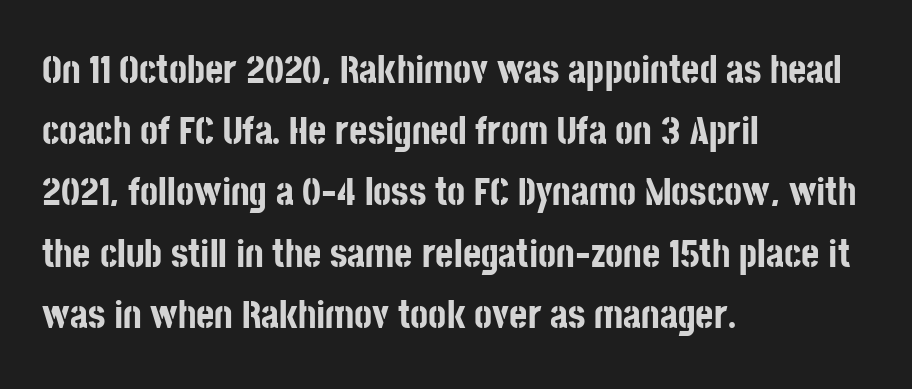
Q: Is the text bold? A: Yes.
Q: Is the text italic (slanted)? A: No, it is upright.
Q: Is the typeface a serif or a sans-serif typeface? A: Sans-serif.
Q: Is the text underlined? A: No.
Q: How is the paragraph aligned? A: Left-aligned.
Q: Is the spacing between letters normal or unusually wide? A: Normal.
Q: Is the spacing between lines tight, normal or loose? A: Normal.
Q: Width (condensed, normal, or wide)? A: Condensed.
Q: Stroke contrast? A: Low.
Q: x-height? A: Large.
Q: Monospaced? A: No.
